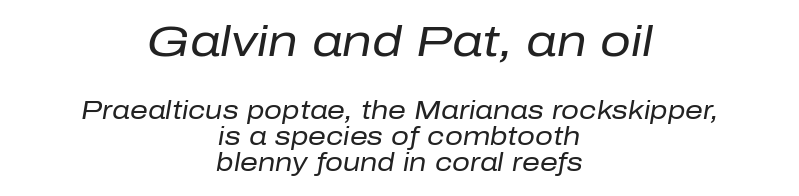
The image shows 43 px regular-weight type, italic (leaning right); set centered, tight line spacing (1.04x), normal letter spacing, not underlined; the first (top) block is 1.72x larger; low stroke contrast and a medium x-height.
